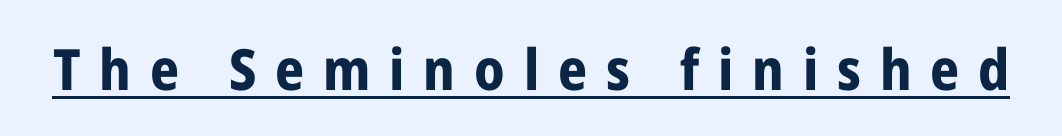
The specimen reads as upright at a glance. This is sans-serif lettering, the kind often seen on screens and signage. Heavy, bold letterforms. The tracking reads as deliberately expanded to a designer's eye. Each letter keeps its own natural width here, so spacing adapts to shape.
